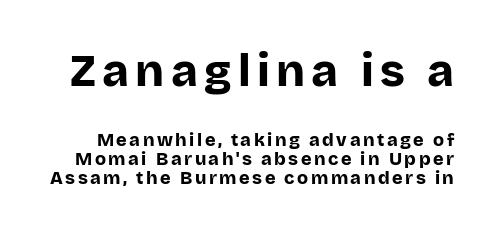
{"serif": "no", "italic": "no", "bold": "yes", "weight": "bold", "width": "normal", "stroke_contrast": "low", "x_height": "large", "monospaced": "no", "underline": "no", "line_spacing": "tight", "line_spacing_ratio": 1.08, "larger_block": "first", "size_ratio": 2.5, "glyph_px": 45}
